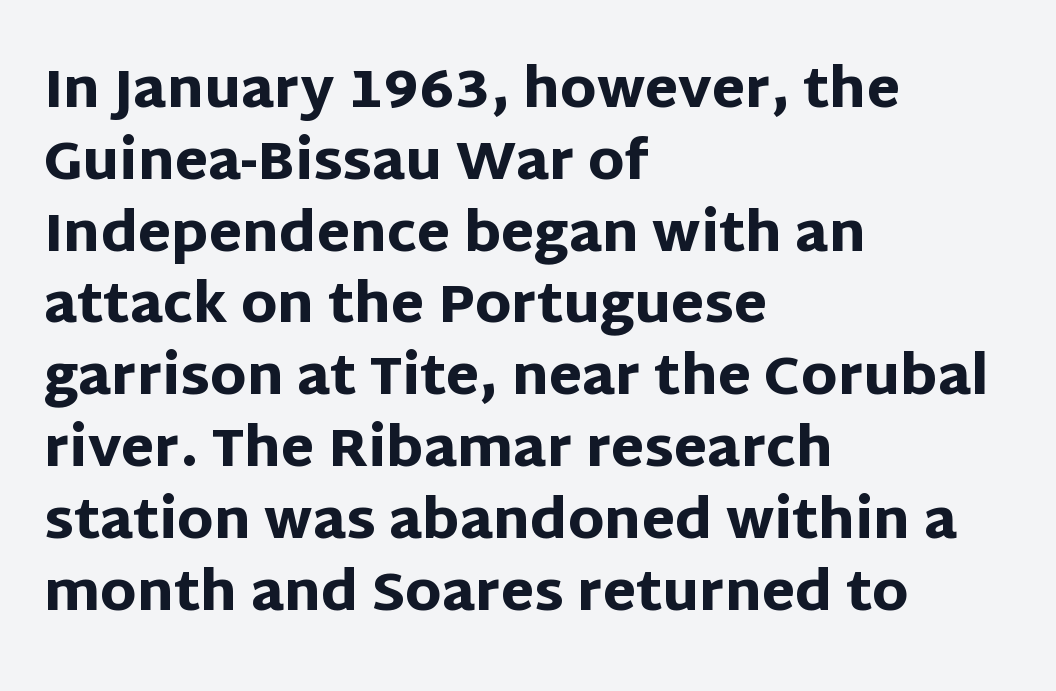
Q: Is the text bold? A: Yes.
Q: Is the text italic (slanted)? A: No, it is upright.
Q: Is the typeface a serif or a sans-serif typeface? A: Sans-serif.
Q: Is the text underlined? A: No.
Q: How is the paragraph aligned? A: Left-aligned.
Q: Is the spacing between letters normal or unusually wide? A: Normal.
Q: Is the spacing between lines tight, normal or loose? A: Normal.
Q: Width (condensed, normal, or wide)? A: Normal.
Q: Stroke contrast? A: Low.
Q: x-height? A: Large.
Q: Monospaced? A: No.
